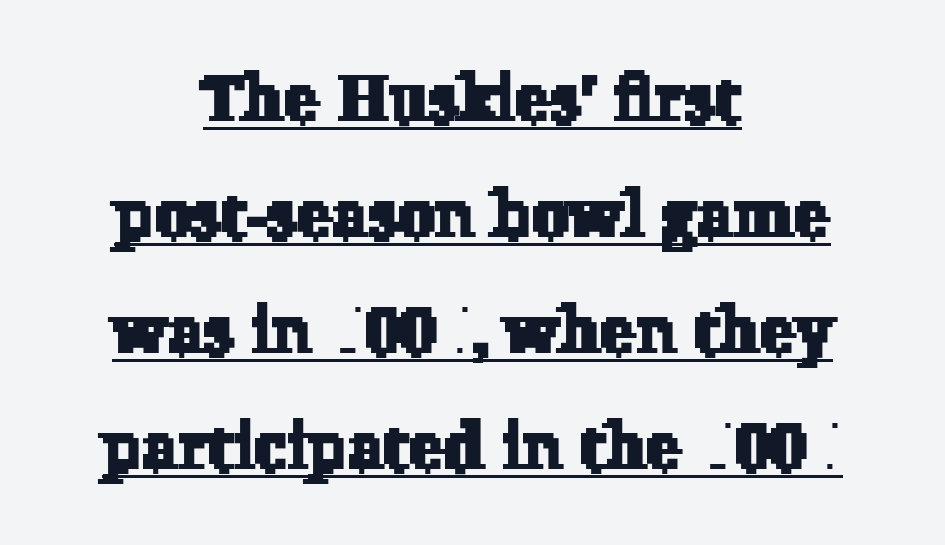
{"serif": "yes", "width": "normal", "stroke_contrast": "low", "x_height": "medium", "monospaced": "no", "underline": "yes", "align": "center", "line_spacing_ratio": 1.76, "letter_spacing": "normal", "letter_spacing_em": 0.0, "glyph_px": 66}
